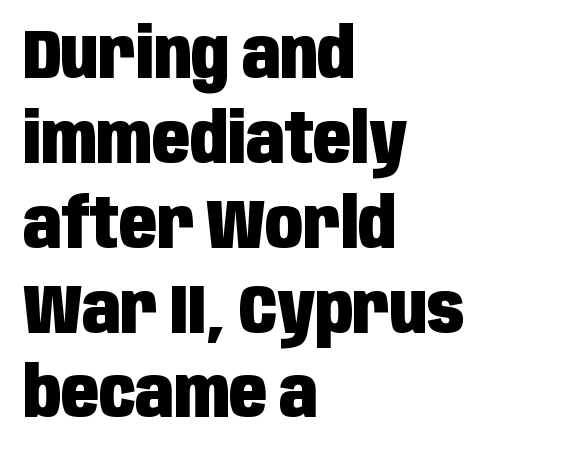
{"serif": "no", "italic": "no", "bold": "yes", "weight": "heavy", "width": "condensed", "stroke_contrast": "low", "x_height": "large", "monospaced": "no", "underline": "no", "align": "left", "line_spacing_ratio": 1.23, "letter_spacing": "normal", "letter_spacing_em": 0.0, "glyph_px": 69}
